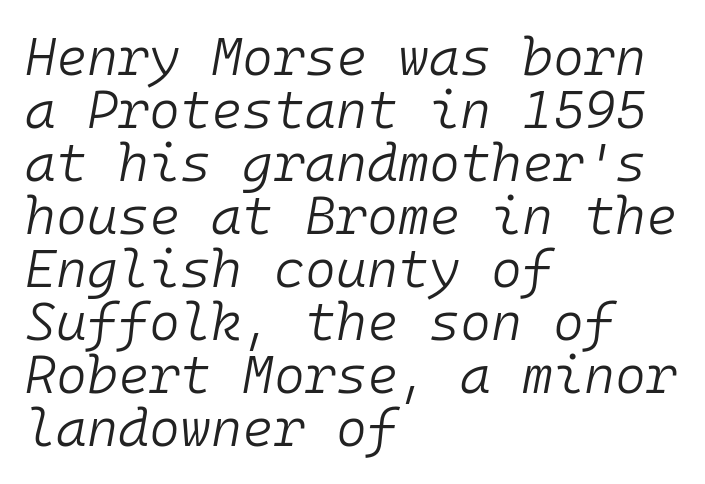
The image shows 53 px light type, italic (leaning right), monospaced; set left-aligned, tight line spacing (1.0x), normal letter spacing, not underlined; low stroke contrast and a medium x-height.
